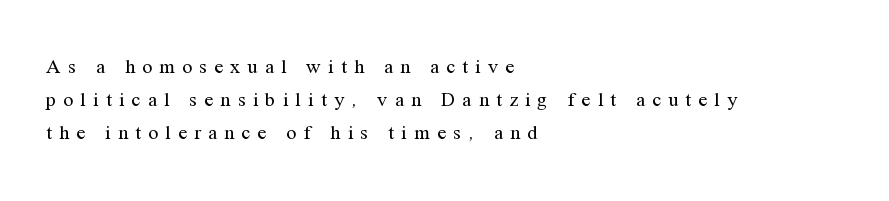
Q: Is the text bold? A: No.
Q: Is the text italic (slanted)? A: No, it is upright.
Q: Is the text underlined? A: No.
Q: How is the paragraph aligned? A: Left-aligned.
Q: Is the spacing between letters normal or unusually wide? A: Unusually wide.
Q: Is the spacing between lines tight, normal or loose? A: Normal.
